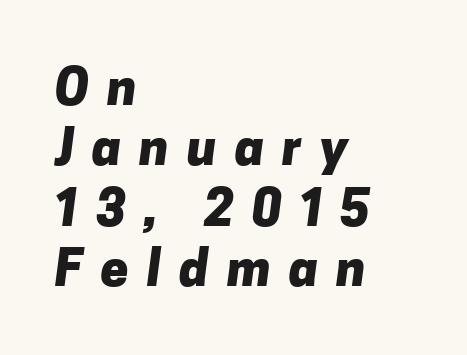
Any mark beneath the type? The region is blank. Does the copy run flush right? No — it runs flush left. This rendering widens character spacing well past its baseline value. You can tell from the bare stems that sans-serif type was used. The letters are bold, with thick, heavy strokes.
